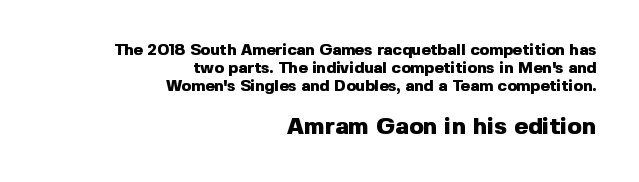
Words appear dense and cohesive because spacing is normal. Decoration check: the copy has no underline. Reading top to bottom, the characters get bigger at the block break. Each new line begins almost immediately beneath the previous one. You'd pick this weight for a headline — it's a proper bold.
